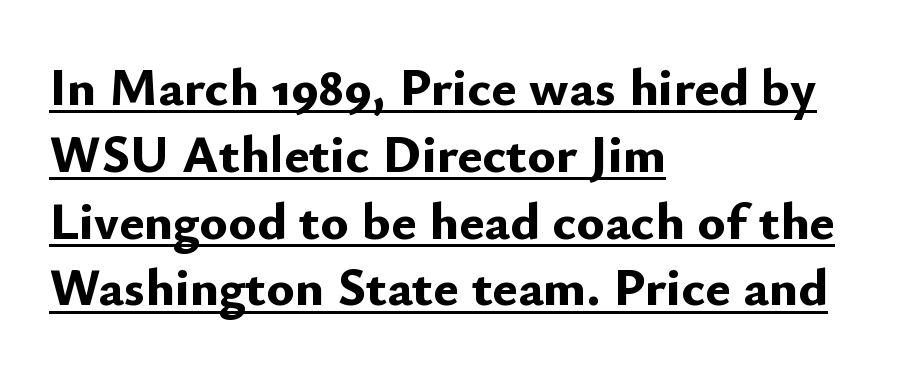
These lines are rendered in a variable-pitch font. Italic? Not at all — the glyphs are vertical. The text block is weighted toward the left margin, trailing off unevenly rightward. Short note: letters normally spaced. A typesetter would label this face a sans. The font is running at its bold setting.
